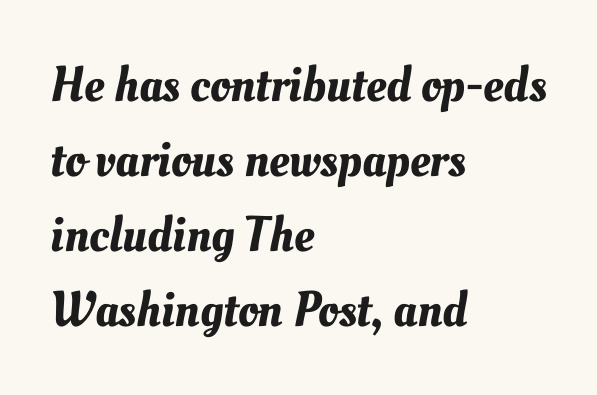
The image shows 50 px text type; set left-aligned, normal line spacing (1.5x), normal letter spacing, not underlined; medium stroke contrast and a small x-height.
